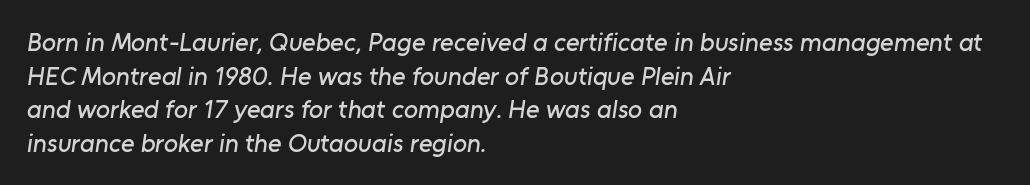
{"underline": "no", "align": "left", "line_spacing": "normal", "line_spacing_ratio": 1.29, "letter_spacing": "normal", "letter_spacing_em": 0.0, "glyph_px": 26}
